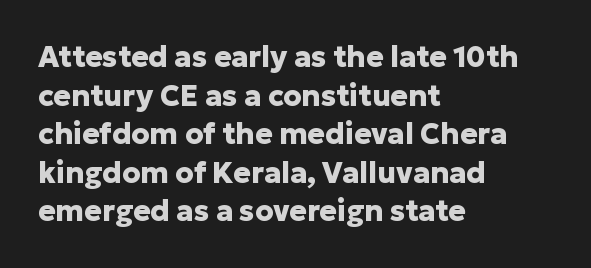
Q: Is the text bold? A: Yes.
Q: Is the text italic (slanted)? A: No, it is upright.
Q: Is the typeface a serif or a sans-serif typeface? A: Sans-serif.
Q: Is the text underlined? A: No.
Q: How is the paragraph aligned? A: Left-aligned.
Q: Is the spacing between letters normal or unusually wide? A: Normal.
Q: Is the spacing between lines tight, normal or loose? A: Normal.
Q: Width (condensed, normal, or wide)? A: Normal.
Q: Stroke contrast? A: Low.
Q: x-height? A: Medium.
Q: Monospaced? A: No.
